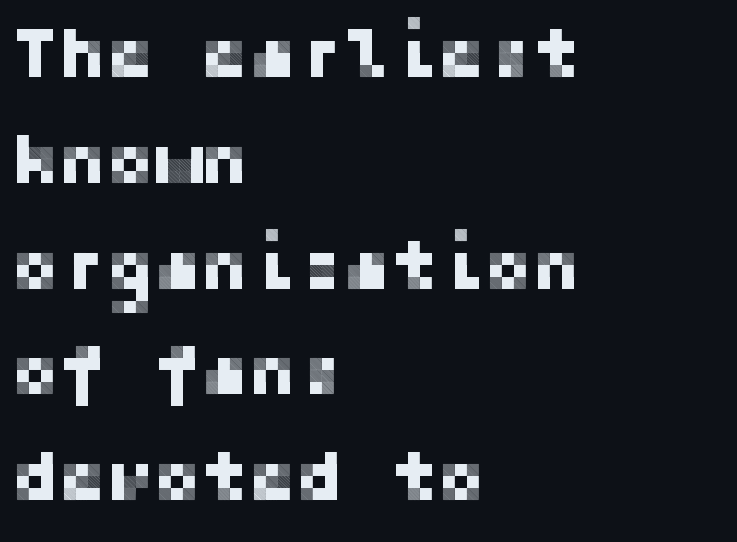
This sample keeps an unexceptional amount of space between lines. Just letters on the line, the space beneath them empty. Italic? Not at all — the glyphs are vertical. The face used here is rendered with its standard letterfit. The passage is arranged the way most books set body copy — flush left. Unlike a traditional serif, this face leaves its strokes unadorned.
